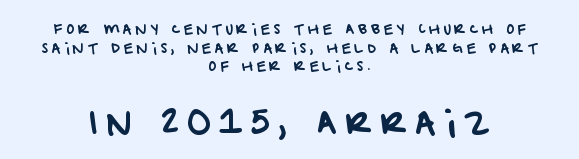
{"serif": "no", "width": "normal", "stroke_contrast": "low", "x_height": "large", "monospaced": "no", "underline": "no", "align": "center", "line_spacing": "normal", "line_spacing_ratio": 1.33, "letter_spacing": "wide", "letter_spacing_em": 0.25, "larger_block": "second", "size_ratio": 2.29, "glyph_px": 32}
